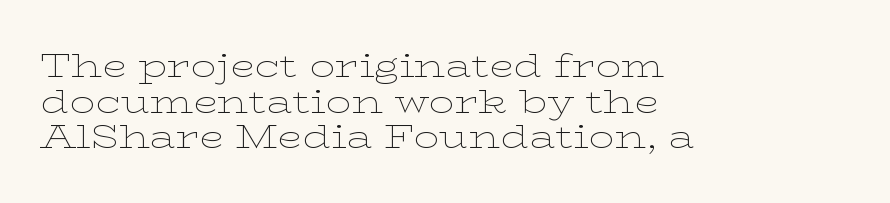
This sample uses an upright cut, with every glyph sitting square on the baseline. Nothing heavy about these letters — not bold at all. Letter spacing: default. The baseline area is clear. Tightly led — the rows are bunched. This sample is left-justified, so line endings fall wherever the words run out.
